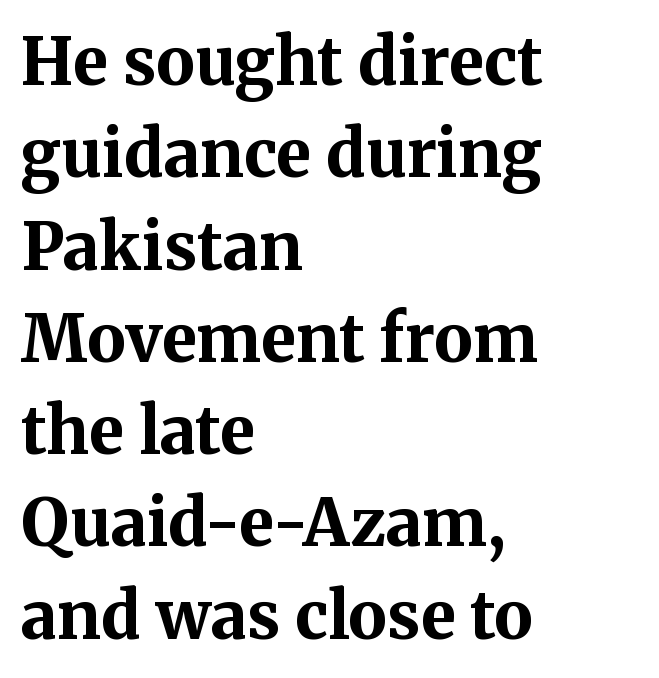
Every character sits straight up, as roman type does. What stands out about the letter spacing? Nothing — it is the standard amount. Here the designer chose a conventional face with non-uniform glyph widths. These lines stack with their left ends in a neat column. Plain, unruled lines of type.
